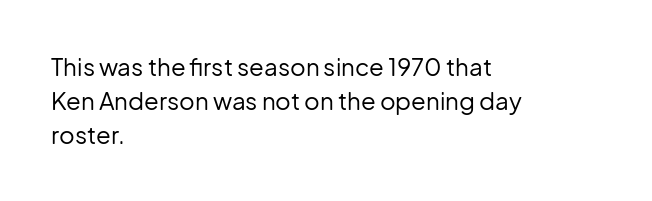
Decoration check: the copy has no underline. Teacher's note: observe the even left margin — that is flush-left alignment. Interline gaps are of average width in this sample. No chunkiness to these letters — they're not bold. These lines were composed using upright roman letters.
